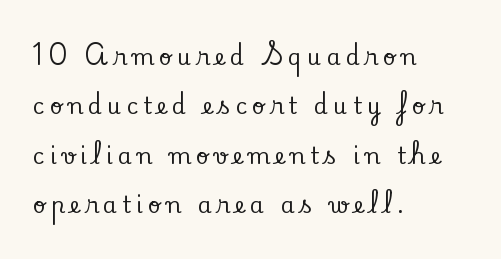
Q: Is the text italic (slanted)? A: No, it is upright.
Q: Is the text underlined? A: No.
Q: How is the paragraph aligned? A: Left-aligned.
Q: Is the spacing between letters normal or unusually wide? A: Unusually wide.
Q: Is the spacing between lines tight, normal or loose? A: Loose.
